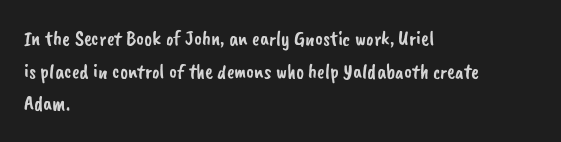
Q: Is the text underlined? A: No.
Q: How is the paragraph aligned? A: Left-aligned.
Q: Is the spacing between letters normal or unusually wide? A: Normal.
Q: Is the spacing between lines tight, normal or loose? A: Normal.
